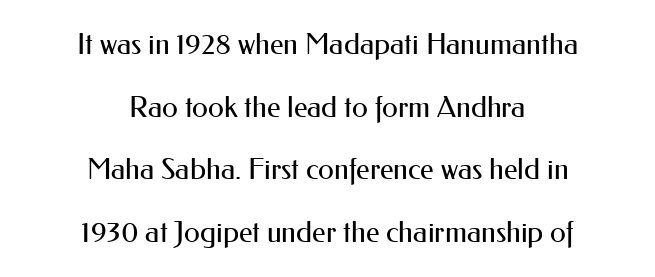
{"serif": "no", "italic": "no", "bold": "no", "weight": "regular", "width": "normal", "stroke_contrast": "medium", "x_height": "small", "monospaced": "no", "underline": "no", "align": "center", "line_spacing": "loose", "line_spacing_ratio": 2.16, "letter_spacing": "normal", "letter_spacing_em": 0.0, "glyph_px": 29}
